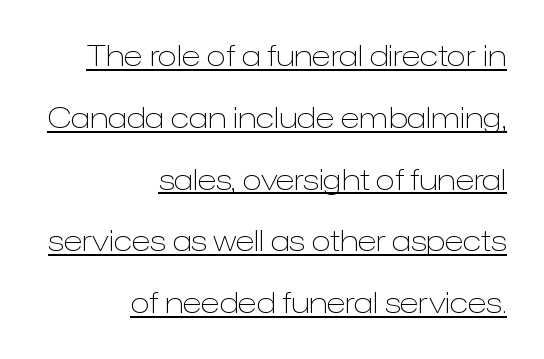
Q: Is the text bold? A: No.
Q: Is the text italic (slanted)? A: No, it is upright.
Q: Is the typeface a serif or a sans-serif typeface? A: Sans-serif.
Q: Is the text underlined? A: Yes.
Q: How is the paragraph aligned? A: Right-aligned.
Q: Is the spacing between letters normal or unusually wide? A: Normal.
Q: Is the spacing between lines tight, normal or loose? A: Loose.
Q: Width (condensed, normal, or wide)? A: Normal.
Q: Stroke contrast? A: Low.
Q: x-height? A: Medium.
Q: Monospaced? A: No.
